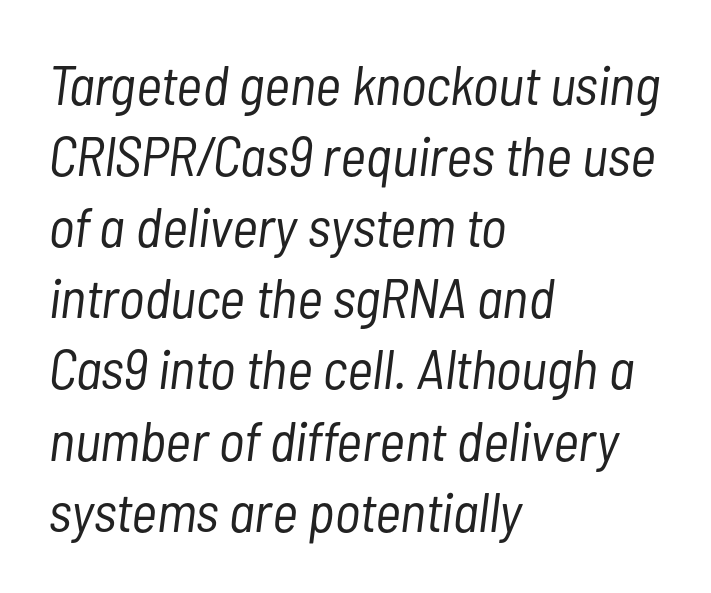
Q: Is the text bold? A: No.
Q: Is the text italic (slanted)? A: Yes, it leans right by about 7 degrees.
Q: Is the text underlined? A: No.
Q: How is the paragraph aligned? A: Left-aligned.
Q: Is the spacing between letters normal or unusually wide? A: Normal.
Q: Is the spacing between lines tight, normal or loose? A: Normal.
Q: Width (condensed, normal, or wide)? A: Condensed.
Q: Stroke contrast? A: Low.
Q: x-height? A: Medium.
Q: Monospaced? A: No.
